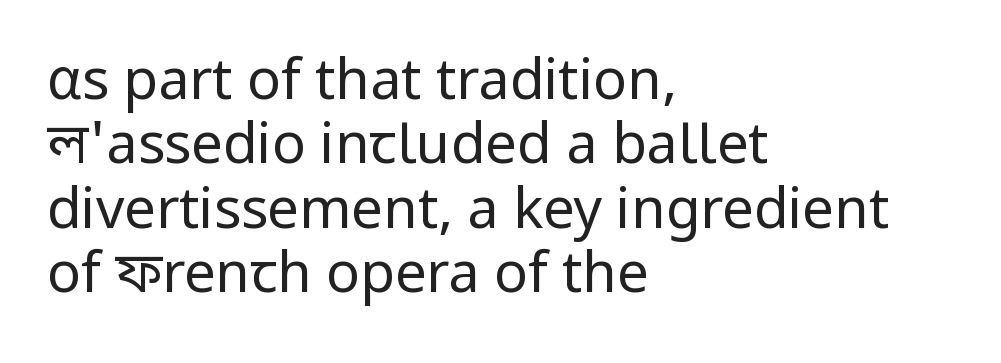
A typesetter would call this zero additional tracking. A typesetter would call this leading minimal, almost set solid. Character widths vary here, with narrow letters taking less room than wide ones. Words float on clear page, feet unadorned.
